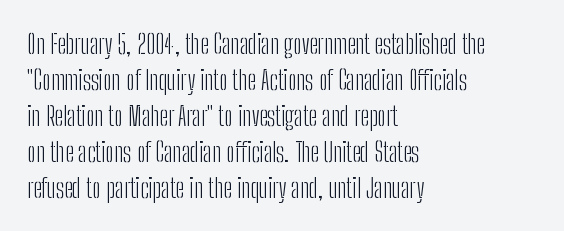
The image shows 27 px text type, upright; set left-aligned, normal line spacing (1.33x), normal letter spacing, not underlined.
